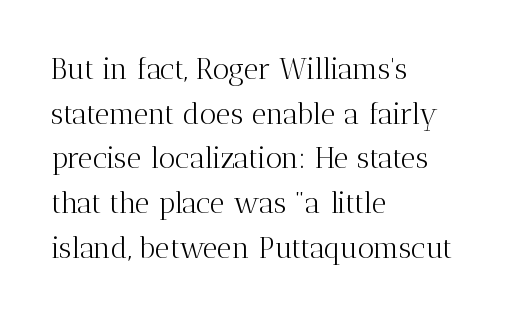
The image shows 29 px light serif type, upright; set left-aligned, normal line spacing (1.54x), normal letter spacing, not underlined; medium stroke contrast and a medium x-height.
